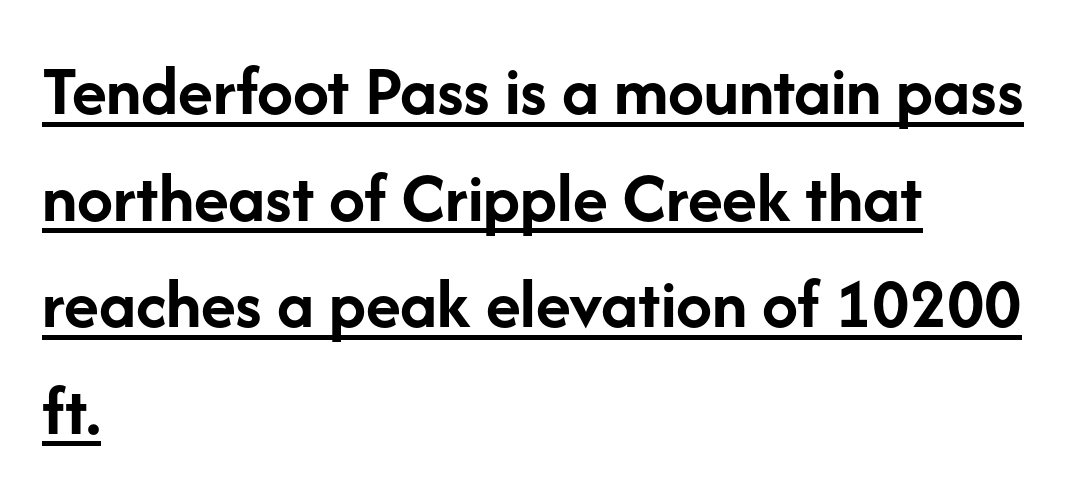
Q: Is the text bold? A: Yes.
Q: Is the text italic (slanted)? A: No, it is upright.
Q: Is the typeface a serif or a sans-serif typeface? A: Sans-serif.
Q: Is the text underlined? A: Yes.
Q: How is the paragraph aligned? A: Left-aligned.
Q: Is the spacing between letters normal or unusually wide? A: Normal.
Q: Is the spacing between lines tight, normal or loose? A: Normal.
Q: Width (condensed, normal, or wide)? A: Normal.
Q: Stroke contrast? A: Low.
Q: x-height? A: Medium.
Q: Monospaced? A: No.
